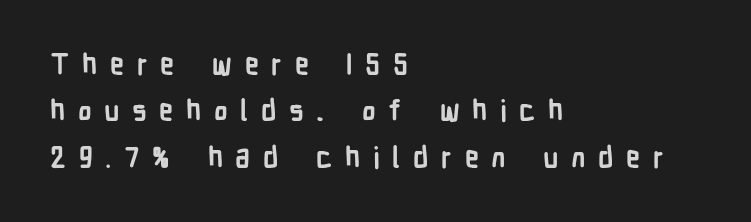
Q: Is the text bold? A: Yes.
Q: Is the text italic (slanted)? A: No, it is upright.
Q: Is the typeface a serif or a sans-serif typeface? A: Sans-serif.
Q: Is the text underlined? A: No.
Q: How is the paragraph aligned? A: Left-aligned.
Q: Is the spacing between letters normal or unusually wide? A: Unusually wide.
Q: Is the spacing between lines tight, normal or loose? A: Normal.
Q: Width (condensed, normal, or wide)? A: Condensed.
Q: Stroke contrast? A: Low.
Q: x-height? A: Medium.
Q: Monospaced? A: No.
